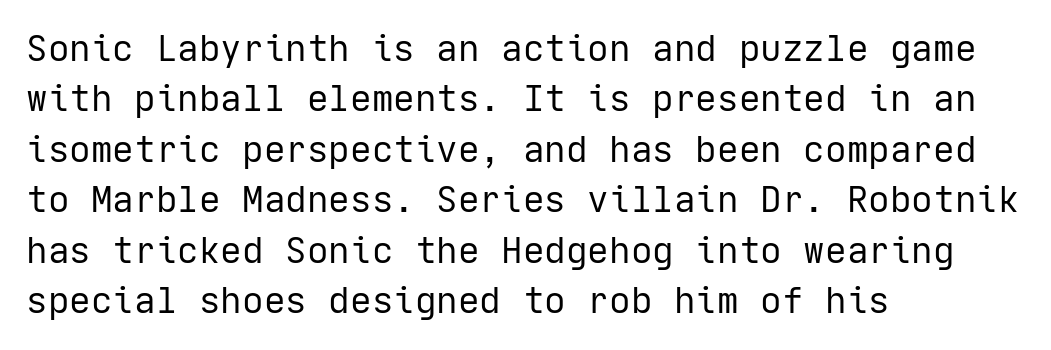
Short and long lines alike share a common starting point at left. Plain, unruled lines of type. Vertical spacing — default. The typeface chosen for these lines omits serifs.
